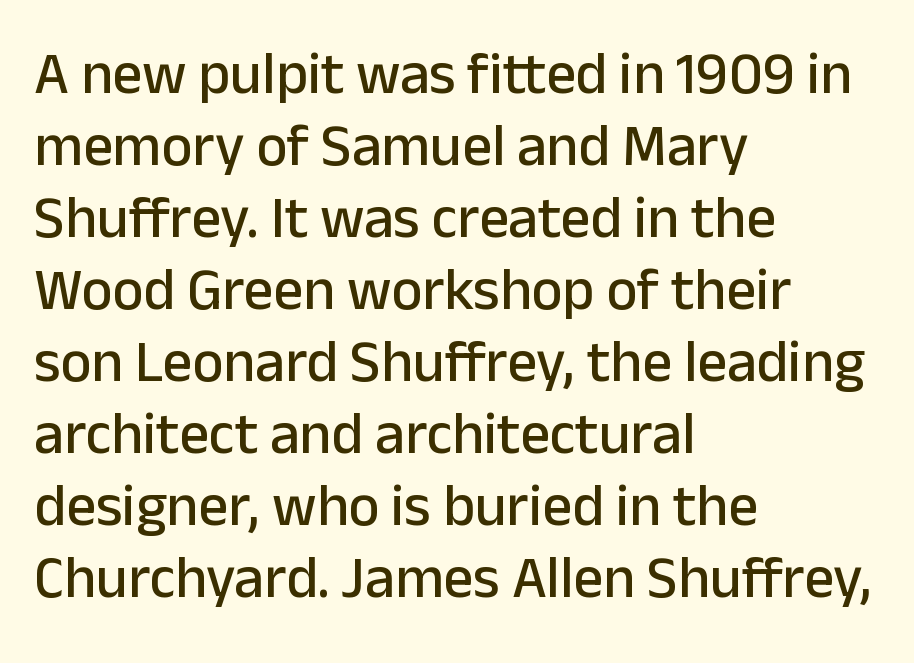
{"serif": "no", "italic": "no", "width": "normal", "stroke_contrast": "low", "x_height": "medium", "monospaced": "no", "underline": "no", "align": "left", "line_spacing_ratio": 1.22, "letter_spacing": "normal", "letter_spacing_em": 0.0, "glyph_px": 59}
